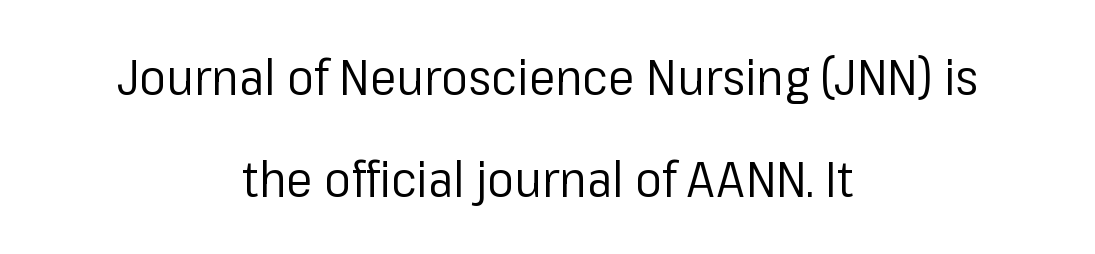
No heavy texture on the line: the type isn't bold. The zone under the glyphs is completely vacant. Character widths vary here, with narrow letters taking less room than wide ones. The passage shown is typeset with a sans-serif family.
